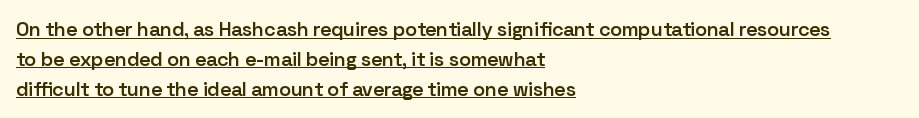
The image shows 20 px text type, upright; set left-aligned, normal line spacing (1.49x), normal letter spacing, underlined.
